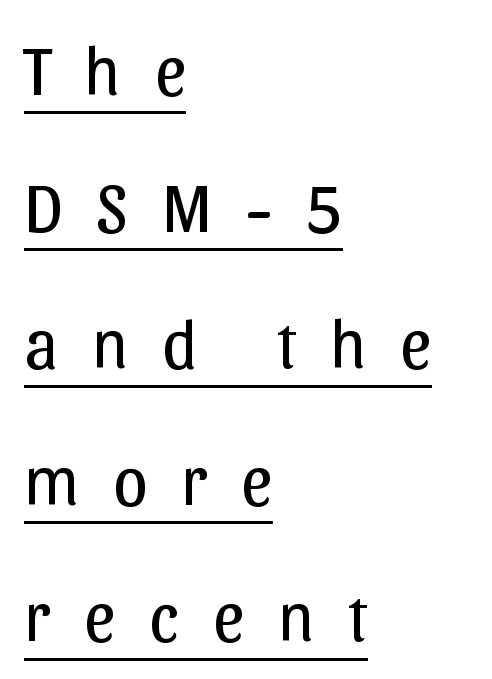
Q: Is the text bold? A: No.
Q: Is the text italic (slanted)? A: No, it is upright.
Q: Is the typeface a serif or a sans-serif typeface? A: Sans-serif.
Q: Is the text underlined? A: Yes.
Q: How is the paragraph aligned? A: Left-aligned.
Q: Is the spacing between letters normal or unusually wide? A: Unusually wide.
Q: Is the spacing between lines tight, normal or loose? A: Loose.
Q: Width (condensed, normal, or wide)? A: Normal.
Q: Stroke contrast? A: Low.
Q: x-height? A: Medium.
Q: Monospaced? A: No.
